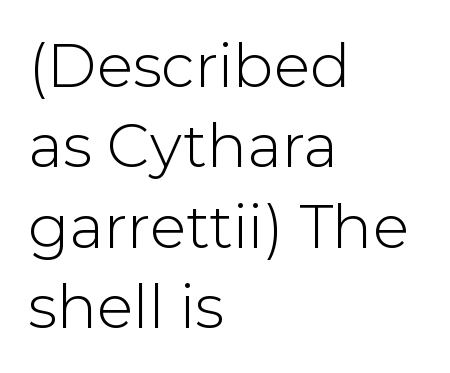
Default kerning and tracking; the words read as compact shapes. The setting favours the left margin, as ordinary paragraphs usually do. The characters display no serif detailing; their extremities are plain. Do the characters align in a grid? No, the font is proportional. Rendered with straight, roman letterforms. No letter is thick-stroked: the sample isn't bold.
